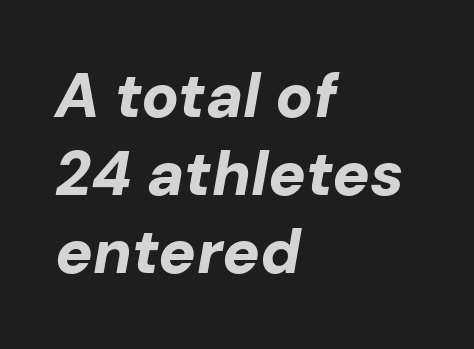
Q: Is the text bold? A: Yes.
Q: Is the text italic (slanted)? A: Yes, it leans right by about 10 degrees.
Q: Is the text underlined? A: No.
Q: How is the paragraph aligned? A: Left-aligned.
Q: Is the spacing between letters normal or unusually wide? A: Normal.
Q: Is the spacing between lines tight, normal or loose? A: Normal.
Q: Width (condensed, normal, or wide)? A: Normal.
Q: Stroke contrast? A: Low.
Q: x-height? A: Medium.
Q: Monospaced? A: No.
